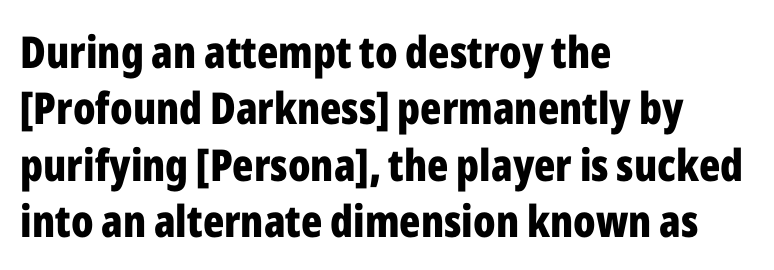
The image shows 44 px bold, condensed sans-serif type, upright; set left-aligned, normal line spacing (1.28x), normal letter spacing, not underlined; low stroke contrast and a medium x-height.
